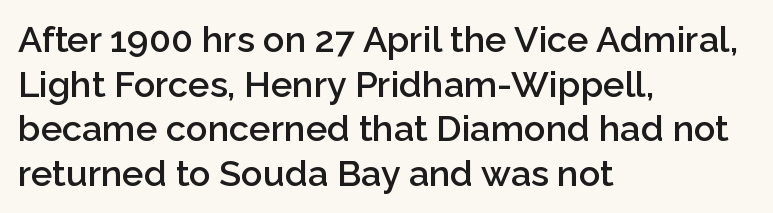
{"serif": "no", "italic": "no", "bold": "semi", "weight": "semibold", "width": "normal", "stroke_contrast": "low", "x_height": "medium", "monospaced": "no", "underline": "no", "align": "left", "line_spacing_ratio": 1.24, "letter_spacing": "normal", "letter_spacing_em": 0.0, "glyph_px": 36}
